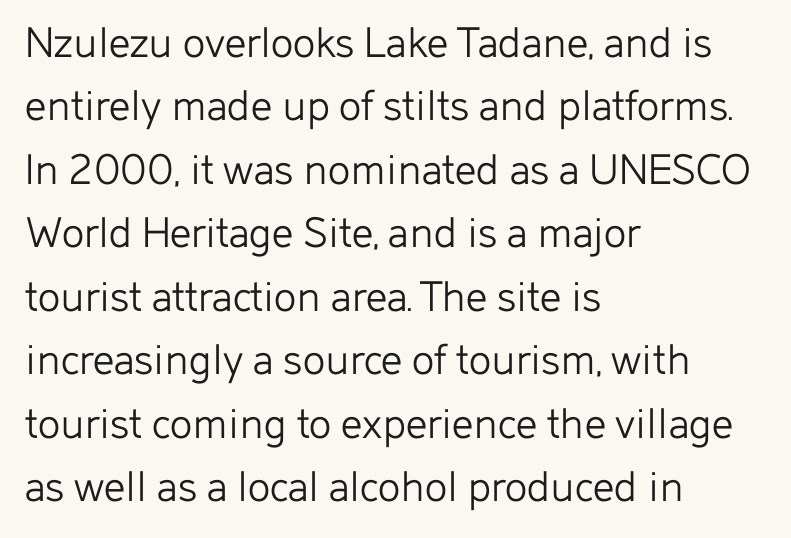
{"serif": "no", "italic": "no", "bold": "no", "weight": "light", "width": "normal", "stroke_contrast": "low", "x_height": "medium", "monospaced": "no", "underline": "no", "align": "left", "line_spacing": "normal", "line_spacing_ratio": 1.35, "letter_spacing": "normal", "letter_spacing_em": 0.0, "glyph_px": 47}
